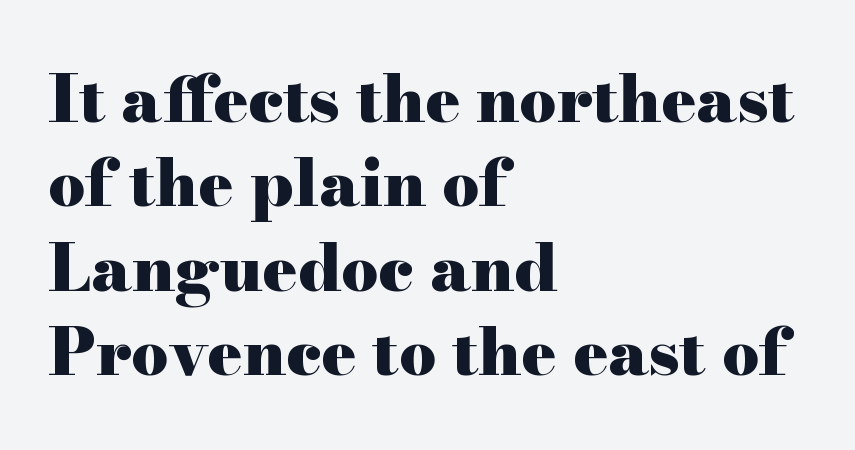
The image shows 65 px heavy, wide serif type, upright; set left-aligned, normal line spacing (1.3x), normal letter spacing, not underlined; high stroke contrast and a small x-height.
